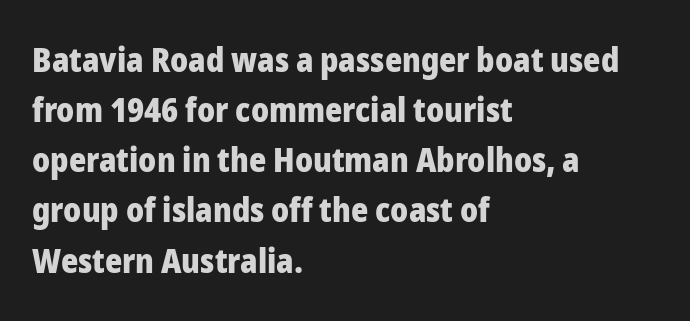
{"serif": "no", "italic": "no", "bold": "yes", "weight": "heavy", "width": "normal", "stroke_contrast": "low", "x_height": "medium", "monospaced": "no", "underline": "no", "align": "left", "line_spacing": "normal", "line_spacing_ratio": 1.52, "letter_spacing": "normal", "letter_spacing_em": 0.0, "glyph_px": 33}
